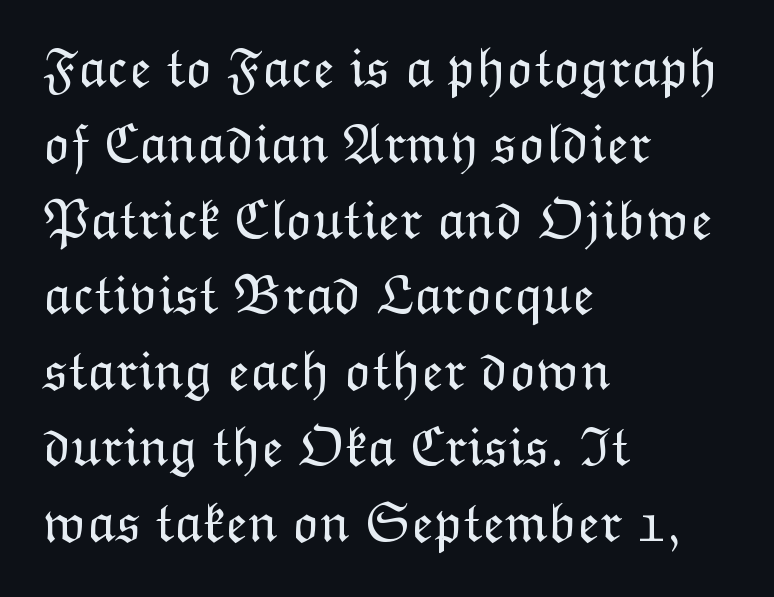
{"italic": "no", "bold": "no", "weight": "light", "width": "normal", "stroke_contrast": "low", "x_height": "medium", "monospaced": "no", "underline": "no", "align": "left", "line_spacing": "normal", "line_spacing_ratio": 1.33, "letter_spacing": "normal", "letter_spacing_em": 0.0, "glyph_px": 57}
